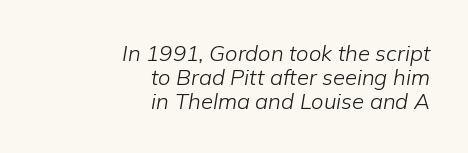
{"italic": "yes", "lean": "right", "slant_degrees": 9, "bold": "no", "underline": "no", "align": "right", "line_spacing": "tight", "line_spacing_ratio": 1.09, "letter_spacing": "normal", "letter_spacing_em": 0.0, "glyph_px": 22}
